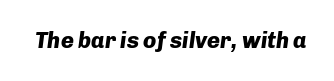
The image shows 22 px bold type, italic (leaning right); set normal letter spacing, not underlined.
